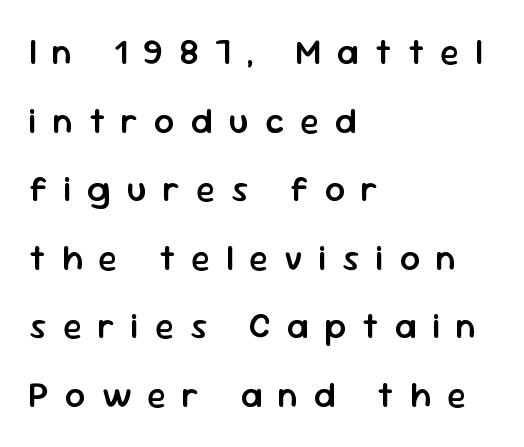
The image shows 35 px semibold sans-serif type, upright; set left-aligned, loose line spacing (1.96x), unusually wide letter spacing (+0.46 em), not underlined; low stroke contrast and a medium x-height.
